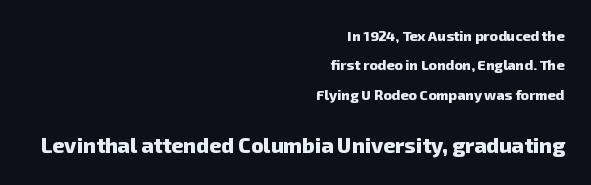
The lower block of text is set noticeably larger than the block above it. What weight is shown? A full bold with thick strokes. Quick note: interline space is abundant. Each line ends at the same right margin while the left side varies. Does extra space separate the letters? No, they use regular spacing.
